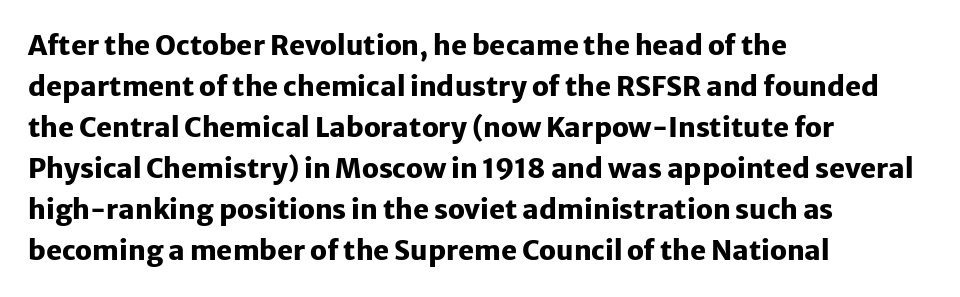
Line beginnings align vertically; line endings do not. Between one letter and the next there's only the usual sliver of space. Notice how descenders clear the ascenders below comfortably — that's standard leading. Does the lettering tilt? It doesn't — this is upright. Letters rest on an invisible, unmarked baseline.
